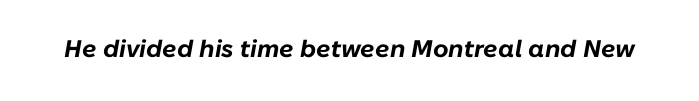
Quick note: underline off. The font is running at its bold setting. Nothing unusual about the tracking: characters are spaced as the font intends. Compared with ordinary roman type, these characters are visibly tilted.
